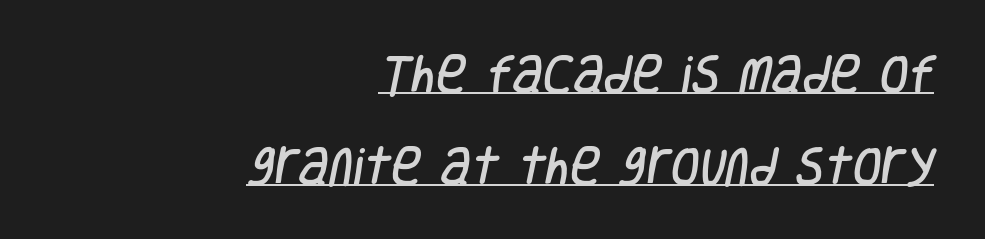
{"serif": "no", "width": "condensed", "stroke_contrast": "low", "x_height": "large", "monospaced": "no", "underline": "yes", "align": "right", "line_spacing": "loose", "line_spacing_ratio": 2.19, "letter_spacing": "normal", "letter_spacing_em": 0.0, "glyph_px": 42}
